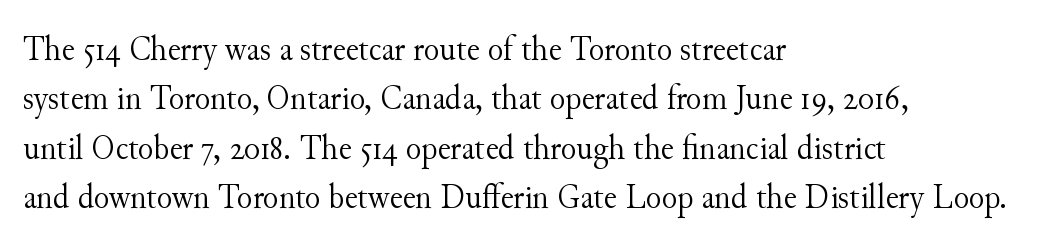
{"serif": "yes", "italic": "no", "bold": "no", "weight": "light", "width": "normal", "stroke_contrast": "medium", "x_height": "small", "monospaced": "no", "underline": "no", "align": "left", "line_spacing": "normal", "line_spacing_ratio": 1.37, "letter_spacing": "normal", "letter_spacing_em": 0.0, "glyph_px": 36}
